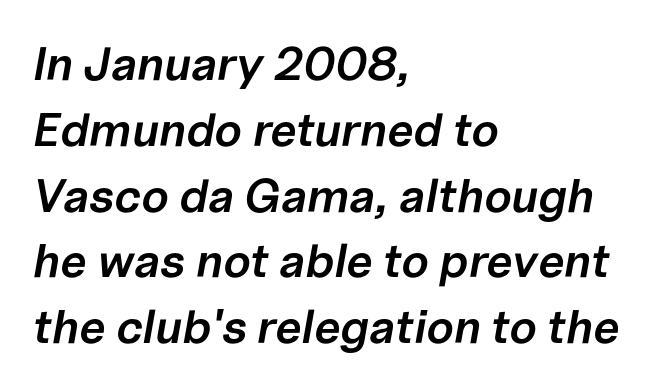
{"italic": "yes", "lean": "right", "slant_degrees": 10, "bold": "semi", "weight": "semibold", "width": "normal", "stroke_contrast": "low", "x_height": "medium", "monospaced": "no", "underline": "no", "align": "left", "line_spacing": "normal", "line_spacing_ratio": 1.4, "letter_spacing": "normal", "letter_spacing_em": 0.0, "glyph_px": 47}
